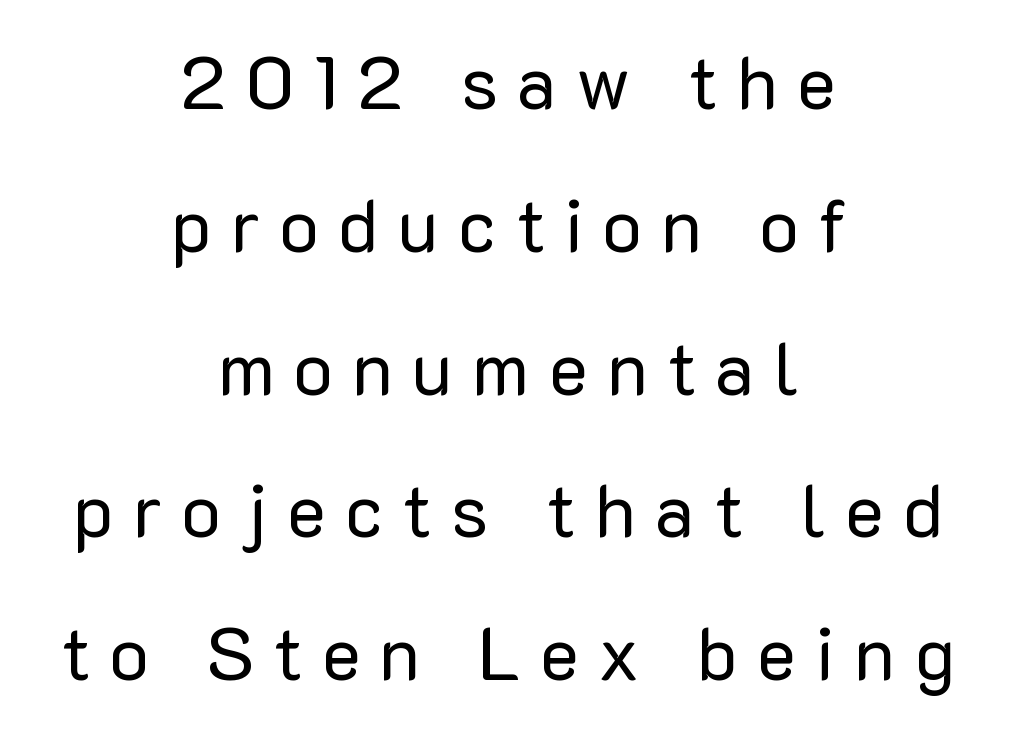
Proportional: the letters do not fall into vertical columns. The type is letterspaced generously, with wide tracking. Successive baselines arrive slowly, with a big drop between each. The characters are drawn with everyday or finer stroke widths. The foot of each line stays bare and open. Posture: vertical.
